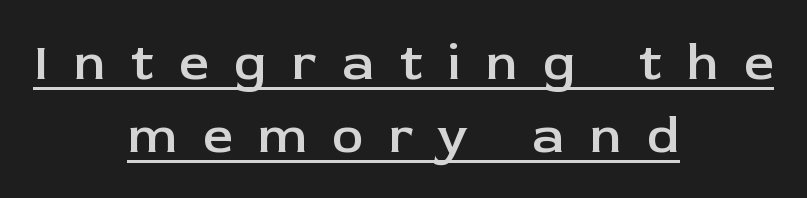
Note the varied advance widths — an 'i' is clearly narrower than an 'm'. Students, observe the line beneath the letters — that is underlining. Look at the stroke-to-counter ratio: somewhat heavy, a semibold. The typeface chosen for these lines omits serifs. Nope, not italic — everything's standing straight. The lines in this sample share a center point and differ in where they start and stop.
